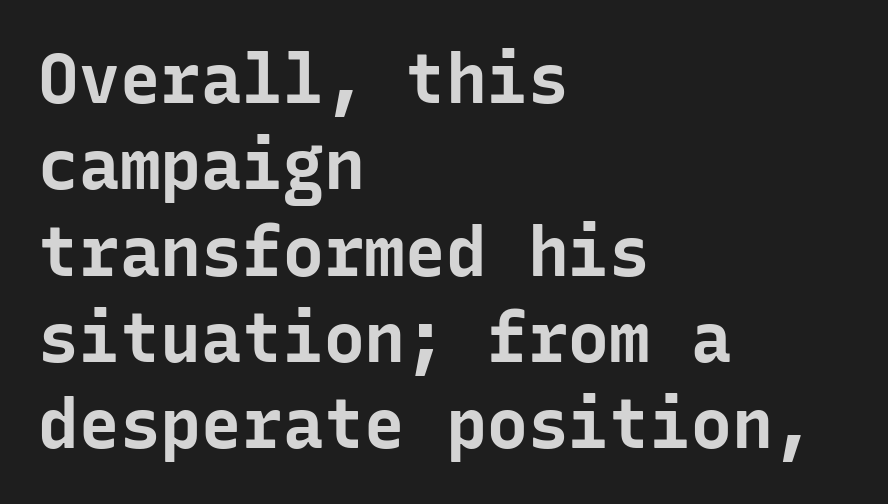
I'd describe the lettering as bold — thick and assertive. Each letter's strokes conclude bluntly, with no projecting serifs. The letters stand straight up with perfectly vertical stems. One glance says typical: line gaps are just what's usual. Every character here occupies the same horizontal width, giving the sample a typewriter-like rhythm.
